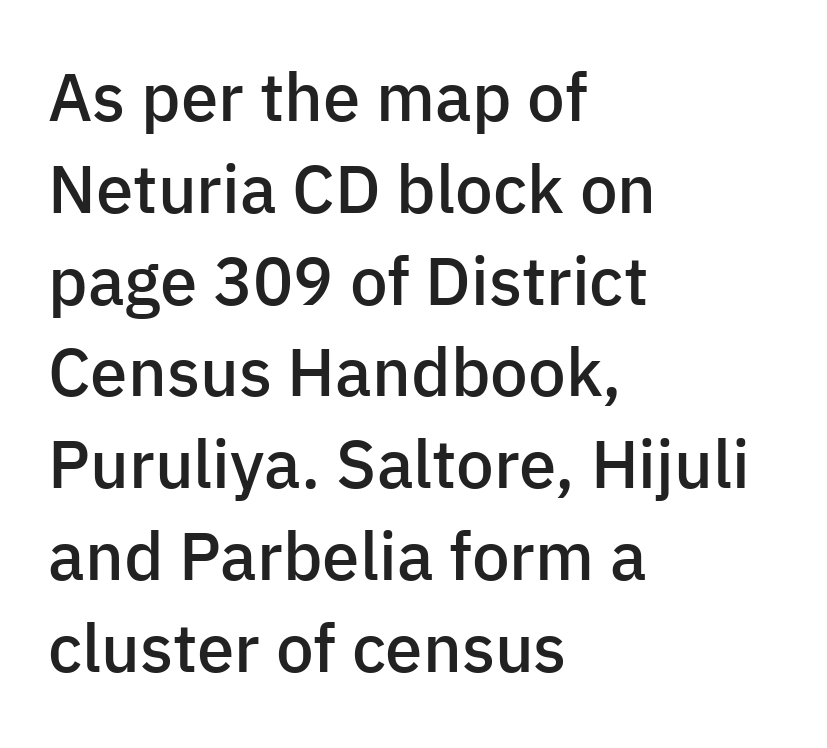
{"serif": "no", "italic": "no", "bold": "semi", "weight": "semibold", "width": "normal", "stroke_contrast": "low", "x_height": "medium", "monospaced": "no", "underline": "no", "align": "left", "line_spacing": "normal", "line_spacing_ratio": 1.37, "letter_spacing": "normal", "letter_spacing_em": 0.0, "glyph_px": 67}
